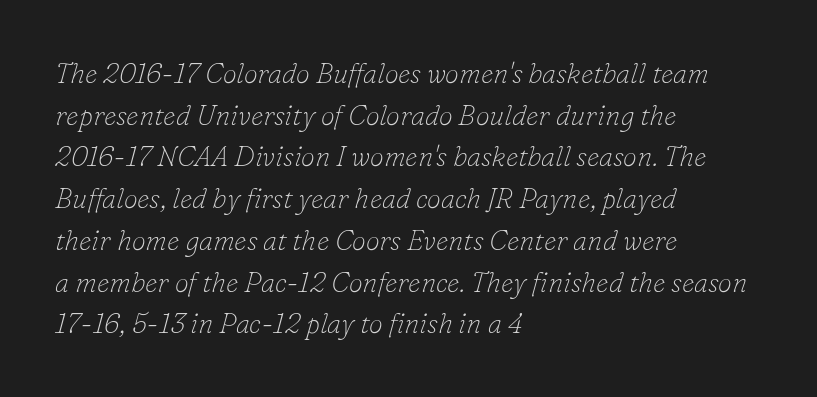
The image shows 28 px thin serif type, italic (leaning right); set left-aligned, normal line spacing (1.49x), normal letter spacing, not underlined; low stroke contrast and a small x-height.
